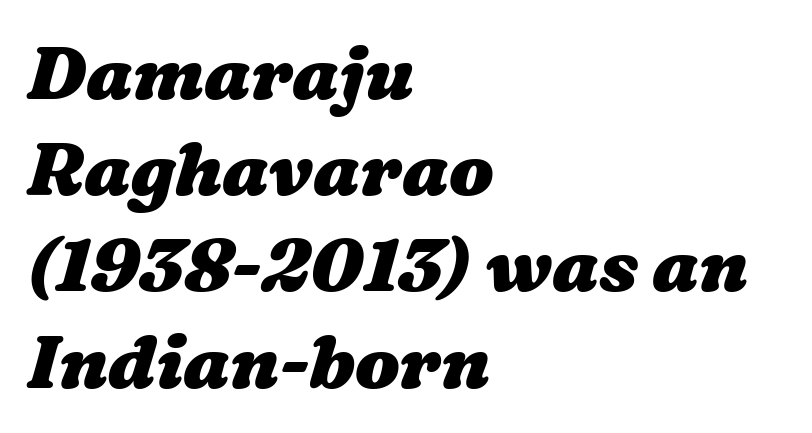
{"bold": "yes", "weight": "heavy", "width": "wide", "stroke_contrast": "medium", "x_height": "medium", "monospaced": "no", "underline": "no", "align": "left", "line_spacing": "normal", "line_spacing_ratio": 1.3, "letter_spacing": "normal", "letter_spacing_em": 0.0, "glyph_px": 74}
